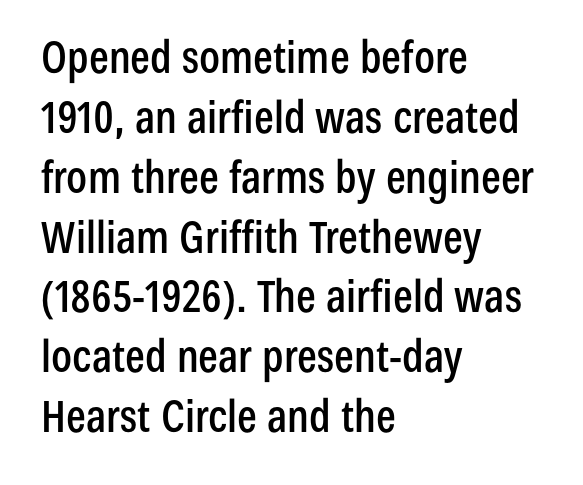
{"serif": "no", "italic": "no", "width": "condensed", "stroke_contrast": "low", "x_height": "medium", "monospaced": "no", "underline": "no", "align": "left", "line_spacing": "normal", "line_spacing_ratio": 1.36, "letter_spacing": "normal", "letter_spacing_em": 0.0, "glyph_px": 44}
